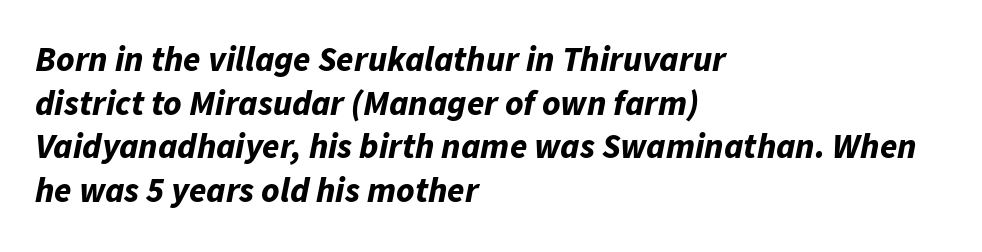
The image shows 35 px bold type, italic (leaning right); set left-aligned, normal line spacing (1.25x), normal letter spacing, not underlined; low stroke contrast and a medium x-height.
